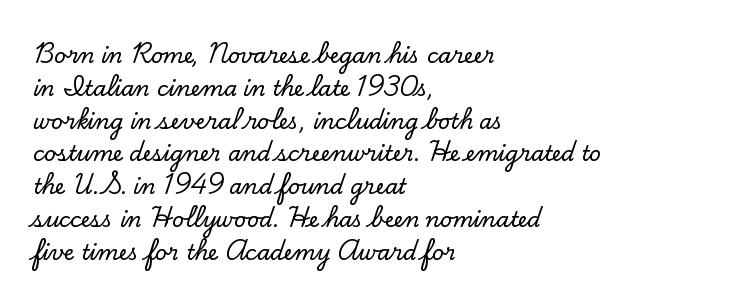
Q: Is the text italic (slanted)? A: Yes.
Q: Is the text underlined? A: No.
Q: How is the paragraph aligned? A: Left-aligned.
Q: Is the spacing between letters normal or unusually wide? A: Normal.
Q: Is the spacing between lines tight, normal or loose? A: Normal.
